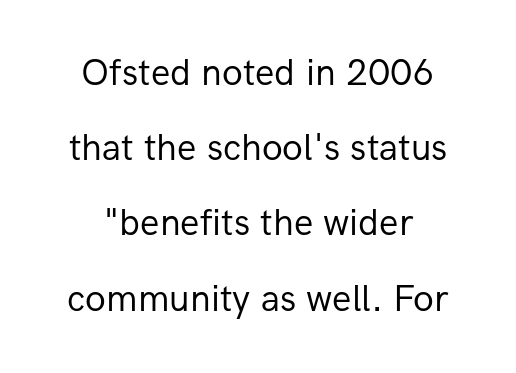
Q: Is the text bold? A: No.
Q: Is the text italic (slanted)? A: No, it is upright.
Q: Is the typeface a serif or a sans-serif typeface? A: Sans-serif.
Q: Is the text underlined? A: No.
Q: How is the paragraph aligned? A: Centered.
Q: Is the spacing between letters normal or unusually wide? A: Normal.
Q: Is the spacing between lines tight, normal or loose? A: Loose.
Q: Width (condensed, normal, or wide)? A: Normal.
Q: Stroke contrast? A: Low.
Q: x-height? A: Medium.
Q: Monospaced? A: No.
